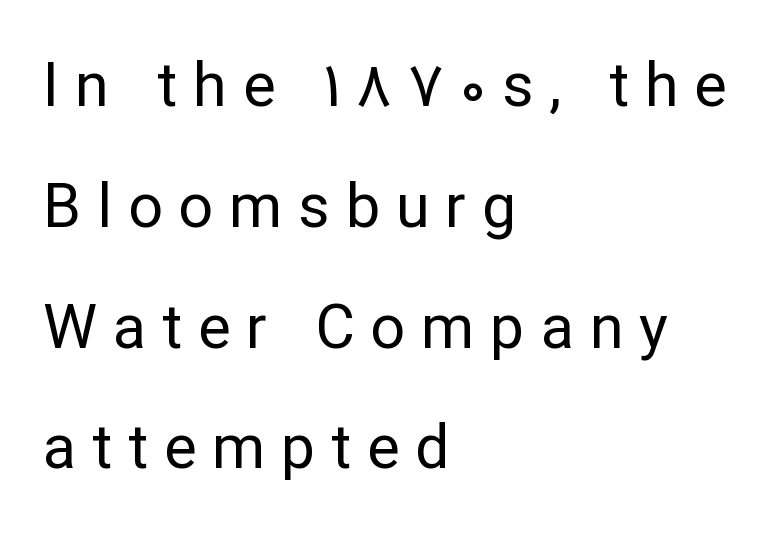
The image shows 61 px regular-weight sans-serif type, upright; set left-aligned, loose line spacing (1.98x), unusually wide letter spacing (+0.26 em), not underlined; low stroke contrast and a medium x-height.
